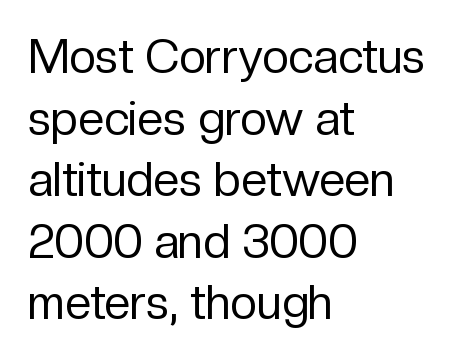
The image shows 47 px regular-weight sans-serif type, upright; set left-aligned, normal line spacing (1.31x), normal letter spacing, not underlined; low stroke contrast and a medium x-height.
